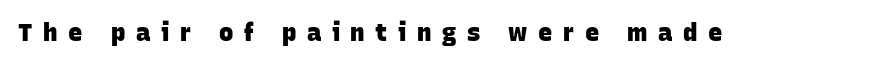
Honestly, there is no underline to notice here at all. The typesetting leans heavy: a genuine bold. Inter-character spacing is expanded well beyond the font's built-in metrics.
